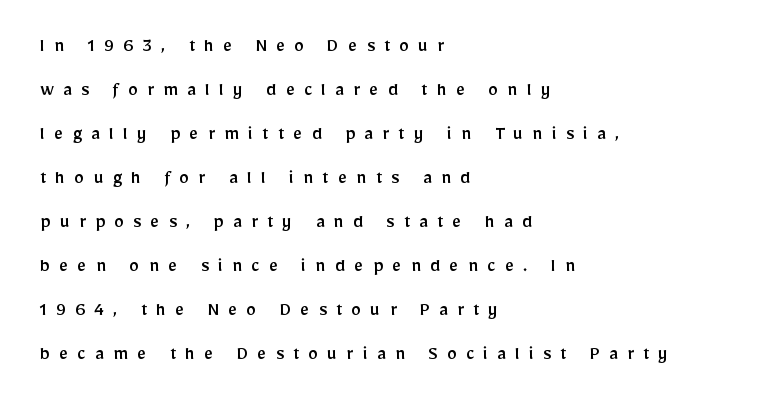
Q: Is the text italic (slanted)? A: No, it is upright.
Q: Is the text underlined? A: No.
Q: How is the paragraph aligned? A: Left-aligned.
Q: Is the spacing between letters normal or unusually wide? A: Unusually wide.
Q: Is the spacing between lines tight, normal or loose? A: Loose.
